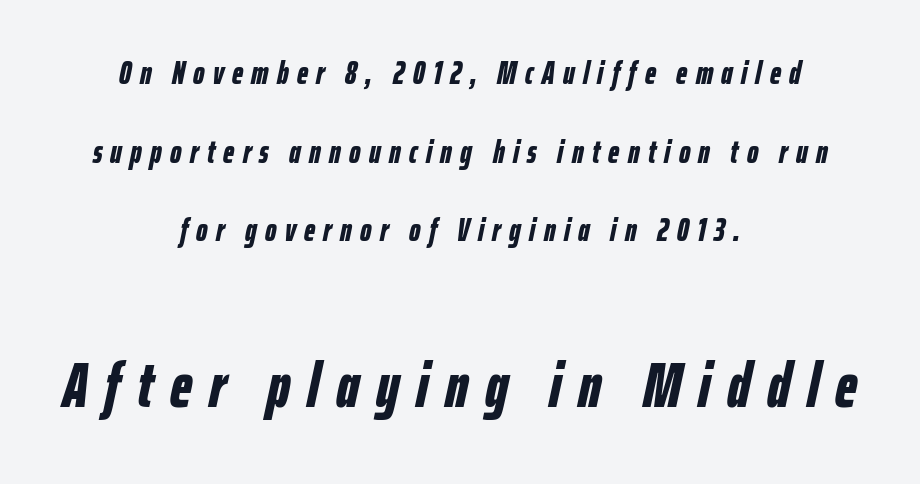
Q: Is the text bold? A: Yes.
Q: Is the text italic (slanted)? A: Yes, it leans right by about 12 degrees.
Q: Is the text underlined? A: No.
Q: How is the paragraph aligned? A: Centered.
Q: Is the spacing between letters normal or unusually wide? A: Unusually wide.
Q: Is the spacing between lines tight, normal or loose? A: Loose.
Q: Which block of text is set in a larger size, the first (top) or the second (bottom)? A: The second (bottom) one.
Q: Width (condensed, normal, or wide)? A: Condensed.
Q: Stroke contrast? A: Low.
Q: x-height? A: Medium.
Q: Monospaced? A: No.
